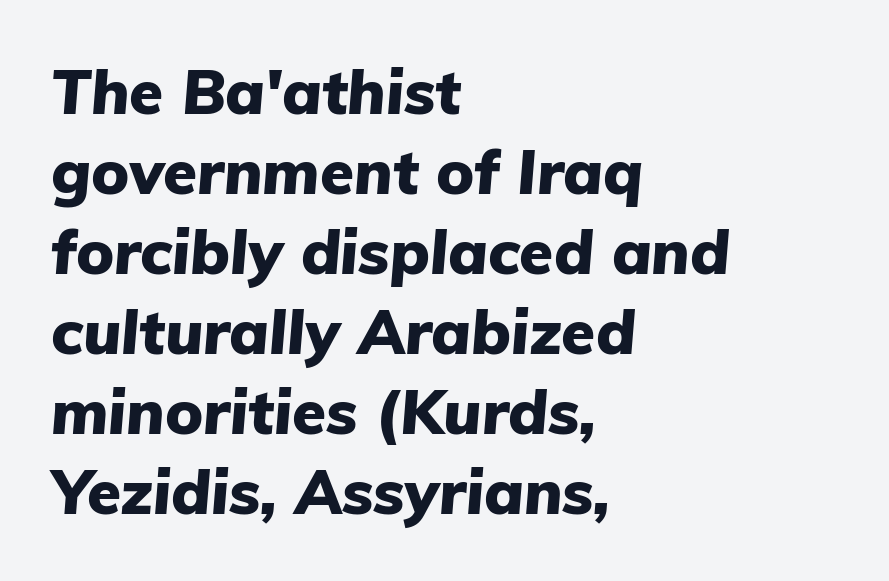
The axis of the letterforms is tilted away from vertical. Does the weight exceed regular? Yes, all the way to bold. This sample uses plain, unmodified letter spacing. The designer left line spacing at the default.
